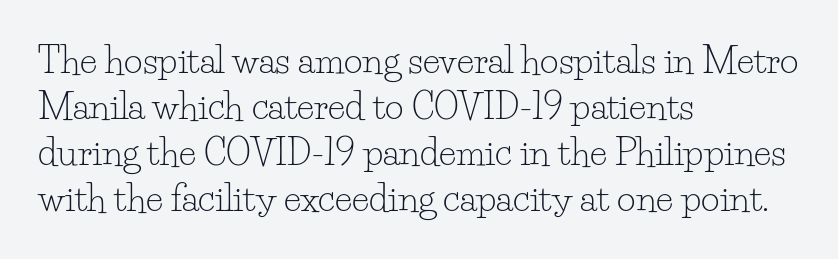
The letters advance in unequal steps, a hallmark of proportional type. Compared with typical body copy, the letter spacing here is the same. Regarding leading, the lines here are spaced in the standard way. Style check: upright. Note: serifs present on the glyphs.
